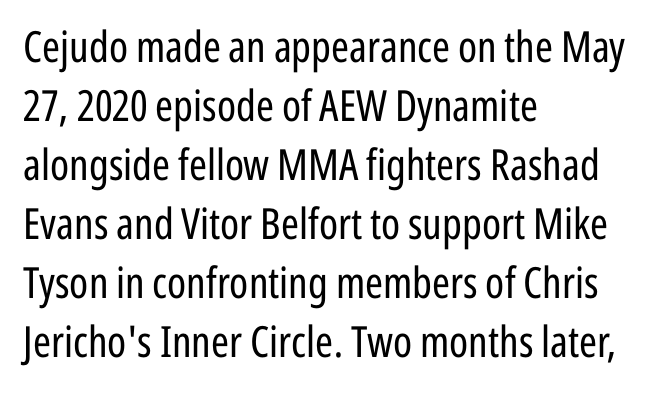
Nothing heavy about these letters — not bold at all. The type family on display is of the sans-serif kind. The letters advance in unequal steps, a hallmark of proportional type. Each row of text sits above clean, open space. Here the glyphs are tracked normally, forming tight word shapes.
